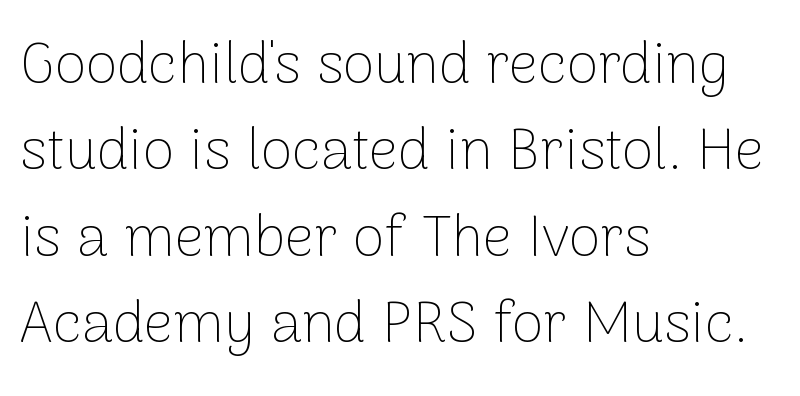
The image shows 58 px thin sans-serif type, upright; set left-aligned, normal line spacing (1.49x), normal letter spacing, not underlined; low stroke contrast and a medium x-height.
